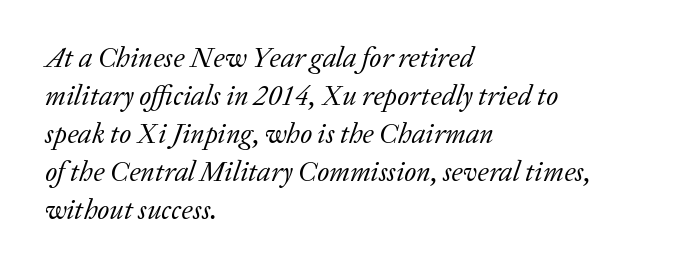
{"serif": "yes", "italic": "yes", "lean": "right", "slant_degrees": 20, "bold": "no", "weight": "regular", "width": "normal", "stroke_contrast": "low", "x_height": "medium", "monospaced": "no", "underline": "no", "align": "left", "line_spacing": "normal", "line_spacing_ratio": 1.36, "letter_spacing": "normal", "letter_spacing_em": 0.0, "glyph_px": 28}
